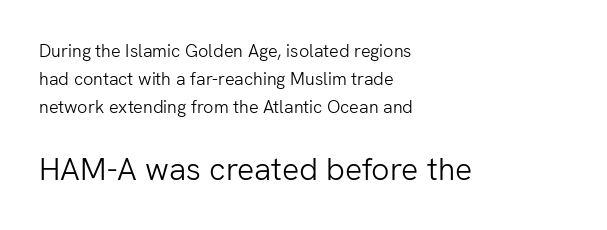
The image shows 32 px light sans-serif type, upright; set left-aligned, normal line spacing (1.55x), normal letter spacing, not underlined; the second (bottom) block is 1.78x larger; low stroke contrast and a medium x-height.
